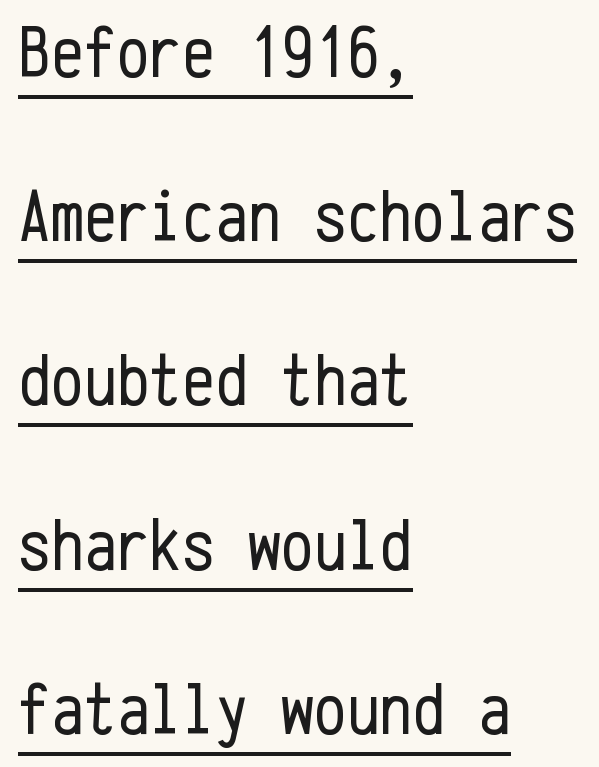
{"serif": "no", "italic": "no", "bold": "no", "weight": "regular", "width": "condensed", "stroke_contrast": "low", "x_height": "medium", "monospaced": "yes", "underline": "yes", "align": "left", "line_spacing": "loose", "line_spacing_ratio": 2.25, "letter_spacing": "normal", "letter_spacing_em": 0.0, "glyph_px": 73}
